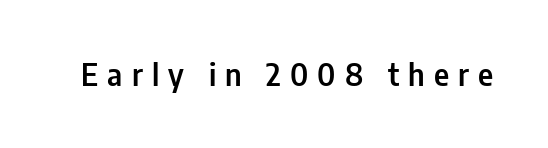
Words appear elongated and porous because spacing is wide. The axis of the letterforms is exactly vertical. Examine the stroke ends and you'll find no serifs. The rendering uses natural spacing where letterforms have individual widths. Has an underline been added? It has not.
